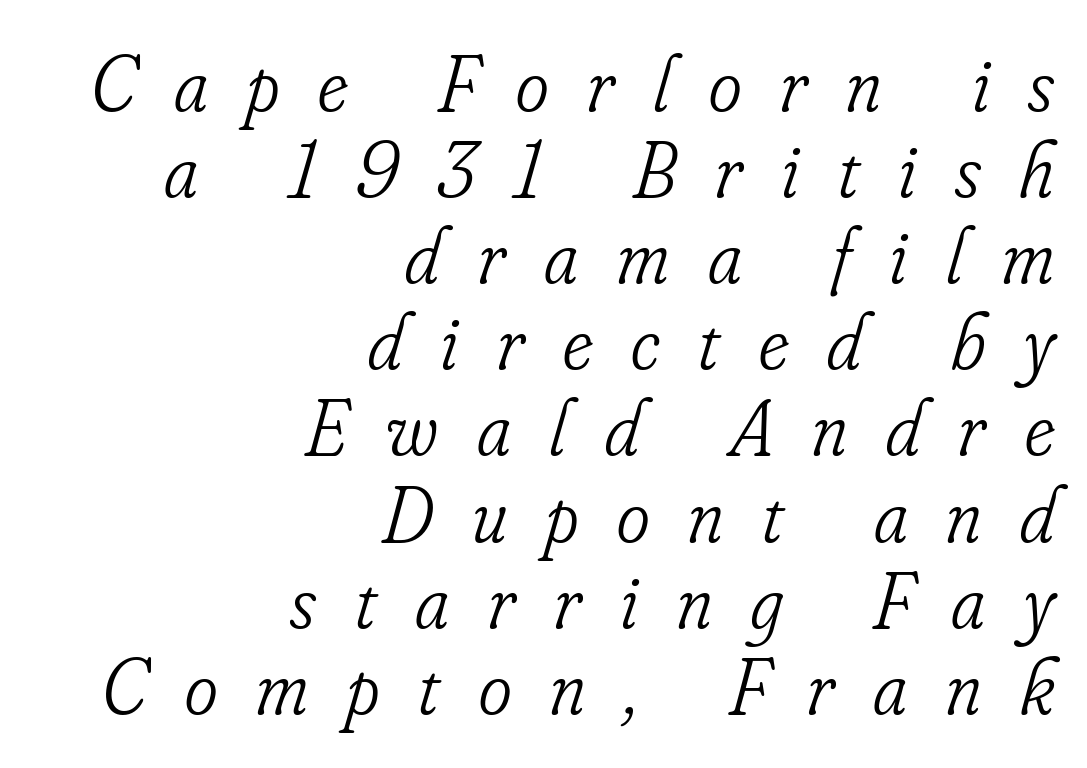
The image shows 79 px light, condensed serif type, italic (leaning right); set right-aligned, tight line spacing (1.09x), unusually wide letter spacing (+0.49 em), not underlined; low stroke contrast and a small x-height.
